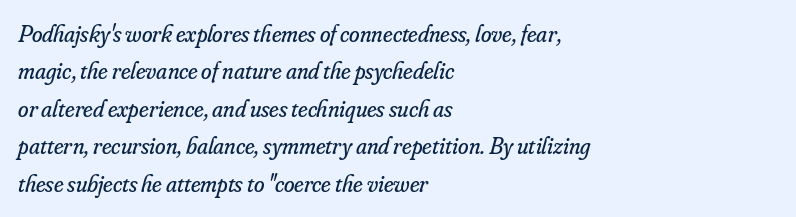
Q: Is the text bold? A: No.
Q: Is the text italic (slanted)? A: Yes, it leans right by about 16 degrees.
Q: Is the text underlined? A: No.
Q: How is the paragraph aligned? A: Left-aligned.
Q: Is the spacing between letters normal or unusually wide? A: Normal.
Q: Is the spacing between lines tight, normal or loose? A: Normal.
